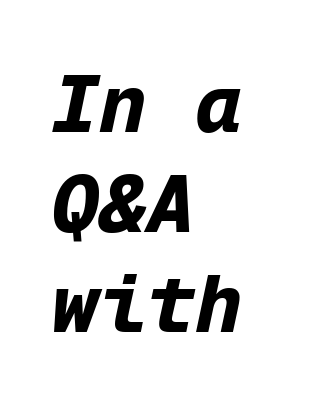
{"italic": "yes", "lean": "right", "slant_degrees": 12, "bold": "yes", "weight": "bold", "width": "normal", "stroke_contrast": "low", "x_height": "medium", "monospaced": "yes", "underline": "no", "align": "left", "line_spacing": "normal", "line_spacing_ratio": 1.25, "letter_spacing": "normal", "letter_spacing_em": 0.0, "glyph_px": 80}
